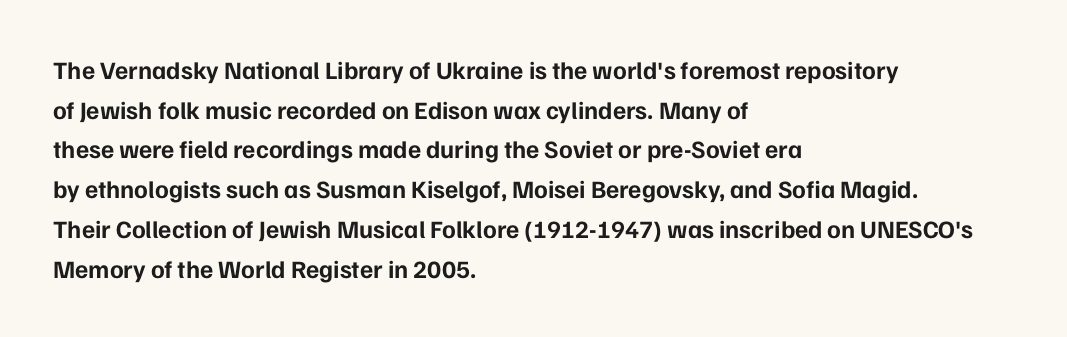
Q: Is the text bold? A: Yes.
Q: Is the text italic (slanted)? A: No, it is upright.
Q: Is the text underlined? A: No.
Q: How is the paragraph aligned? A: Left-aligned.
Q: Is the spacing between letters normal or unusually wide? A: Normal.
Q: Is the spacing between lines tight, normal or loose? A: Normal.
